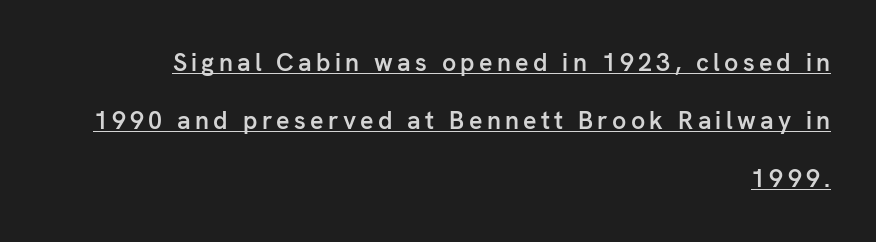
Strokes here are thickened, but only to semibold level. The letters stand upright; this is a roman face. Notice how the passage keeps a crisp vertical edge on the right only. Descenders here cross a horizontal rule under the line. What's the leading like? Stretched, with rows far apart.
